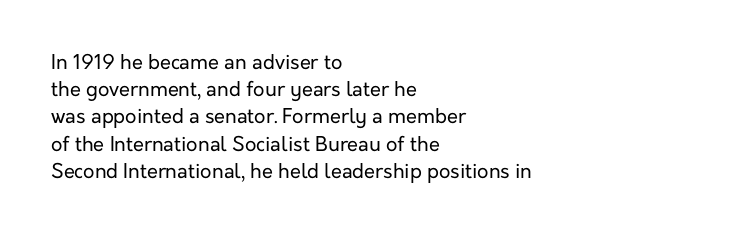
Q: Is the text bold? A: No.
Q: Is the text italic (slanted)? A: No, it is upright.
Q: Is the text underlined? A: No.
Q: How is the paragraph aligned? A: Left-aligned.
Q: Is the spacing between letters normal or unusually wide? A: Normal.
Q: Is the spacing between lines tight, normal or loose? A: Normal.
